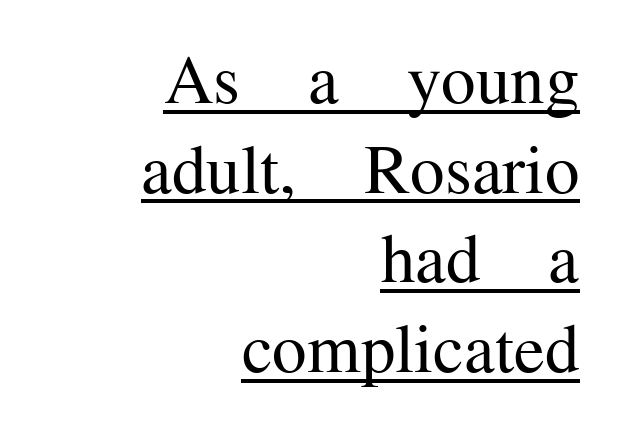
The letterforms sit shoulder to shoulder at normal distance. Is this a heavy cut? Hardly; it is regular or lighter. The typeface chosen for these lines features serifs. The typography opts for an upright posture over an oblique one. Looks like someone drew a line under every word here.
